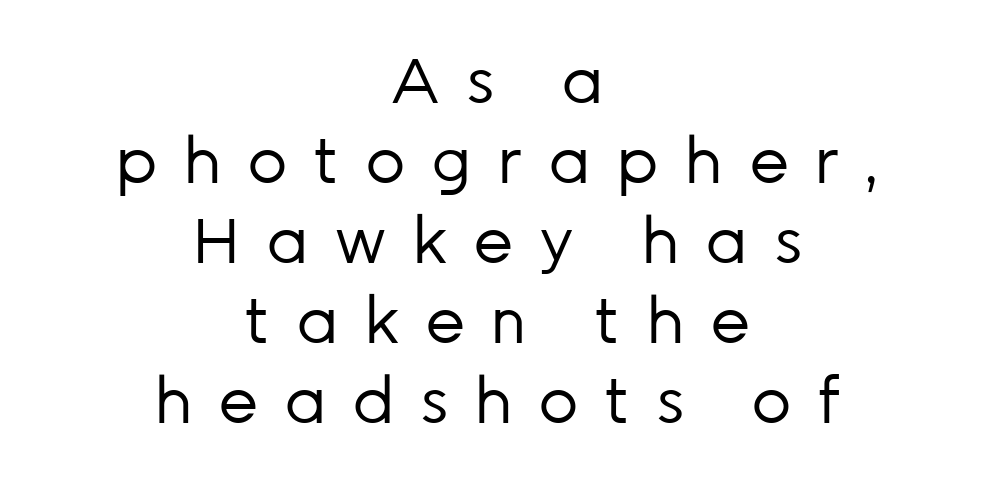
{"serif": "no", "italic": "no", "bold": "no", "weight": "regular", "width": "normal", "stroke_contrast": "low", "x_height": "medium", "monospaced": "no", "underline": "no", "align": "center", "line_spacing": "normal", "line_spacing_ratio": 1.27, "letter_spacing": "wide", "letter_spacing_em": 0.4, "glyph_px": 63}
